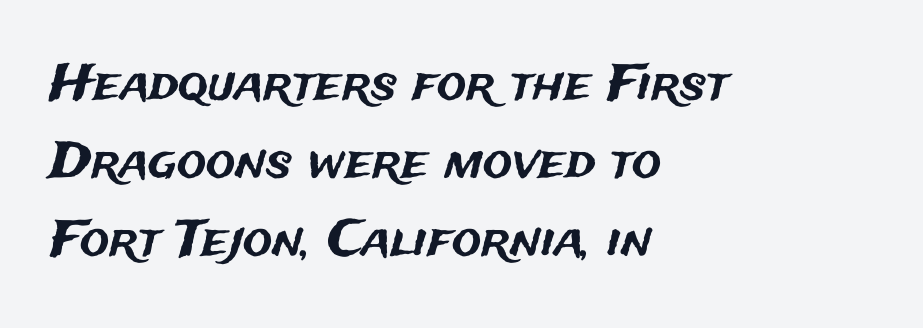
The image shows 49 px sans-serif type; set left-aligned, normal line spacing (1.59x), normal letter spacing, not underlined; medium stroke contrast and a medium x-height.
